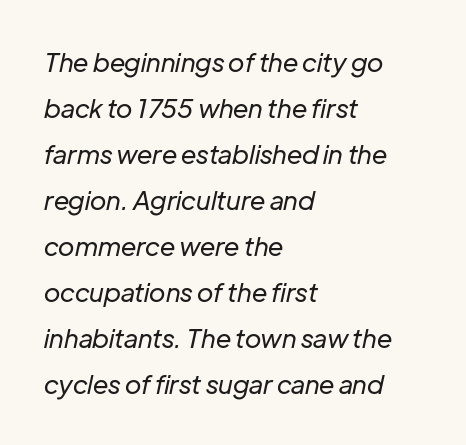
Q: Is the text bold? A: No.
Q: Is the text italic (slanted)? A: Yes, it leans right by about 12 degrees.
Q: Is the text underlined? A: No.
Q: How is the paragraph aligned? A: Left-aligned.
Q: Is the spacing between letters normal or unusually wide? A: Normal.
